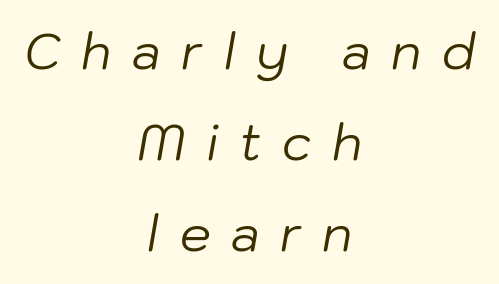
Visually the block forms a symmetrical silhouette, jagged on both flanks. Descender tails drop into unmarked territory. The rendering inserts visible extra space after every character. On a weight scale, this lands at 450 or below.
